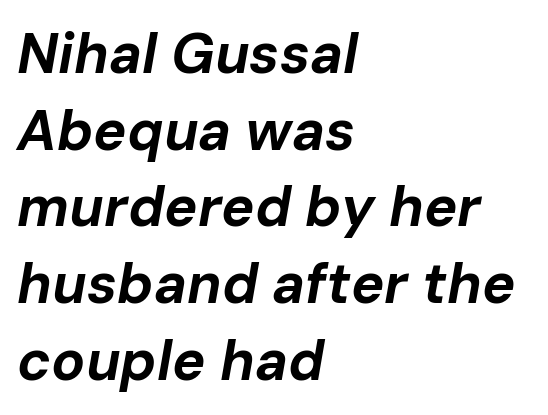
The image shows 56 px bold type, italic (leaning right); set left-aligned, normal line spacing (1.37x), normal letter spacing, not underlined; low stroke contrast and a medium x-height.
